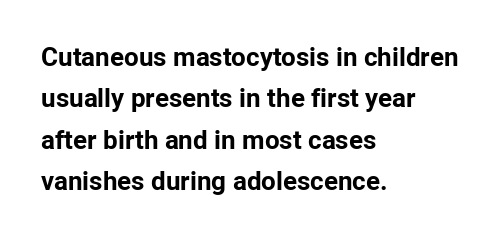
Descenders are the only things crossing below the line. Honestly, the row spacing looks completely unremarkable. The font is running at its bold setting. Inter-character spacing is left at the font's built-in metrics. Vertical strokes here are truly vertical.
